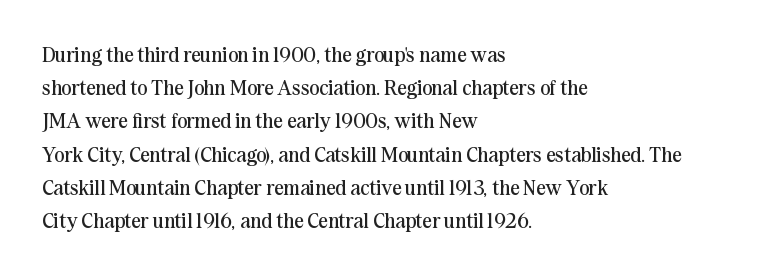
Q: Is the text bold? A: No.
Q: Is the text italic (slanted)? A: No, it is upright.
Q: Is the text underlined? A: No.
Q: How is the paragraph aligned? A: Left-aligned.
Q: Is the spacing between letters normal or unusually wide? A: Normal.
Q: Is the spacing between lines tight, normal or loose? A: Normal.
